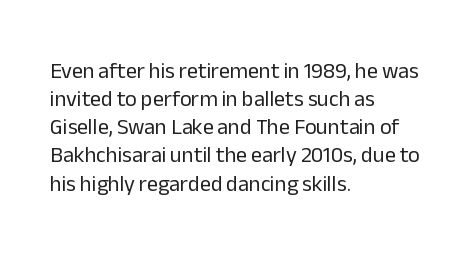
Normally led — the rows are evenly, conventionally spaced. Underlining? Definitely not there. The axis of the letterforms is exactly vertical. The passage is arranged the way most books set body copy — flush left. Default kerning and tracking; the words read as compact shapes.
